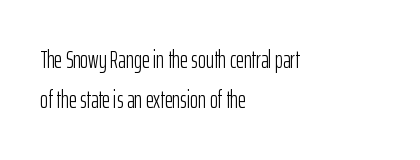
In terms of leading, this rendering sits right in the middle. The passage shown is not underscored anywhere. If you drew a line through each stem, it would be perfectly vertical. Caption: multi-line text, flush left, ragged right.
